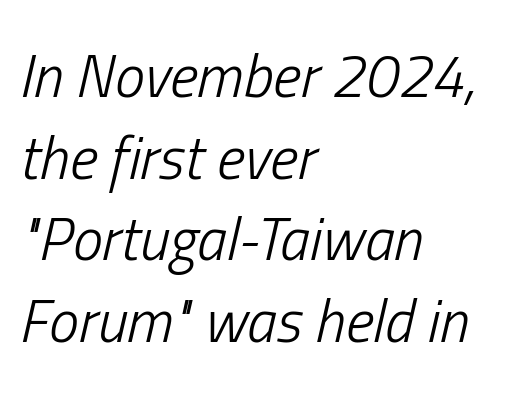
The image shows 60 px light, condensed type, italic (leaning right); set left-aligned, normal line spacing (1.36x), normal letter spacing, not underlined; low stroke contrast and a medium x-height.
